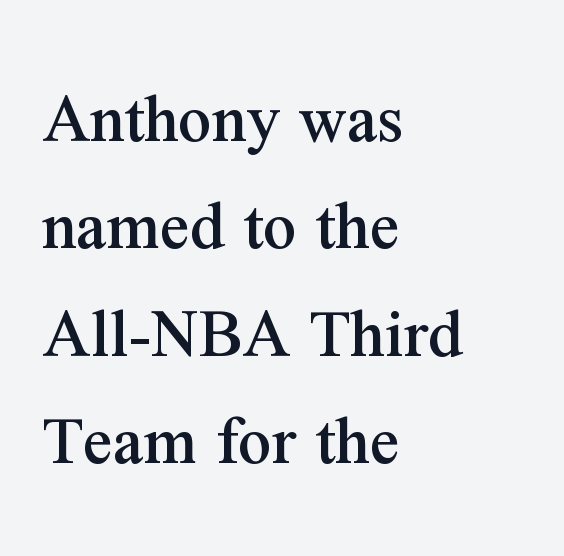
{"serif": "yes", "italic": "no", "width": "normal", "stroke_contrast": "medium", "x_height": "medium", "monospaced": "no", "underline": "no", "align": "left", "line_spacing": "normal", "line_spacing_ratio": 1.47, "letter_spacing": "normal", "letter_spacing_em": 0.0, "glyph_px": 73}
